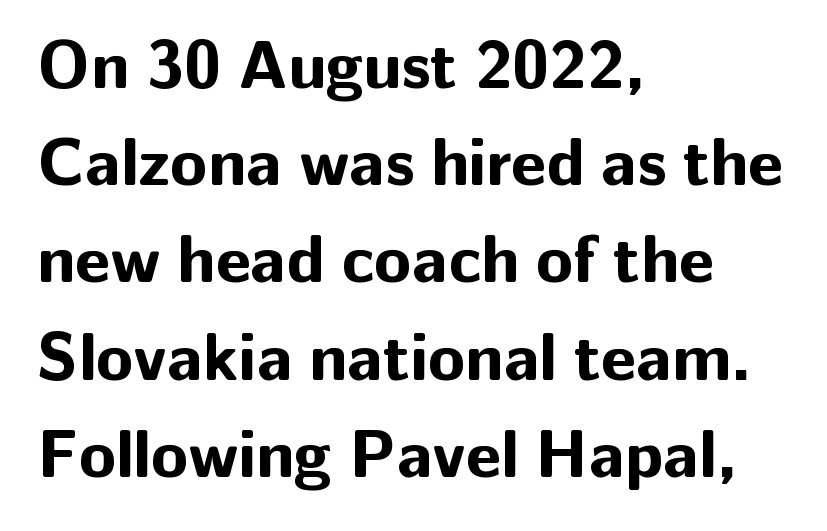
{"serif": "no", "italic": "no", "bold": "yes", "weight": "bold", "width": "normal", "stroke_contrast": "low", "x_height": "medium", "monospaced": "no", "underline": "no", "align": "left", "line_spacing": "normal", "line_spacing_ratio": 1.43, "letter_spacing": "normal", "letter_spacing_em": 0.0, "glyph_px": 68}
